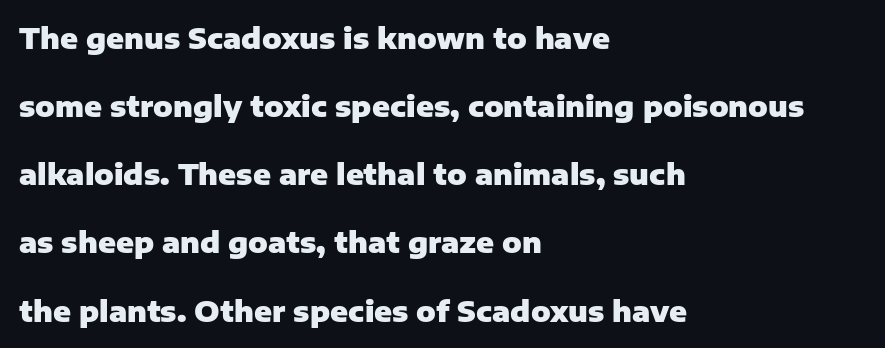
Q: Is the text bold? A: Yes.
Q: Is the text italic (slanted)? A: No, it is upright.
Q: Is the typeface a serif or a sans-serif typeface? A: Sans-serif.
Q: Is the text underlined? A: No.
Q: How is the paragraph aligned? A: Left-aligned.
Q: Is the spacing between letters normal or unusually wide? A: Normal.
Q: Is the spacing between lines tight, normal or loose? A: Loose.
Q: Width (condensed, normal, or wide)? A: Normal.
Q: Stroke contrast? A: Low.
Q: x-height? A: Medium.
Q: Monospaced? A: No.
